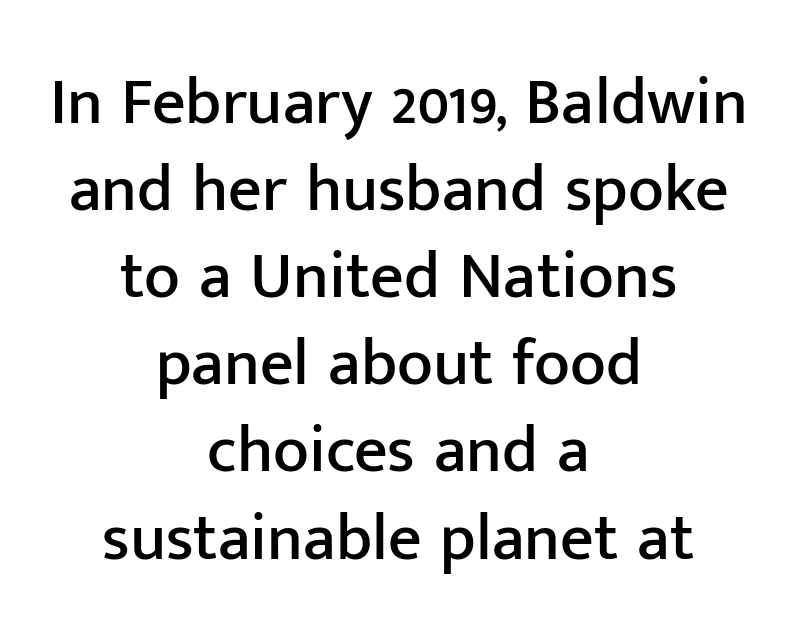
{"serif": "no", "italic": "no", "width": "normal", "stroke_contrast": "low", "x_height": "medium", "monospaced": "no", "underline": "no", "align": "center", "line_spacing": "normal", "line_spacing_ratio": 1.32, "letter_spacing": "normal", "letter_spacing_em": 0.0, "glyph_px": 66}
